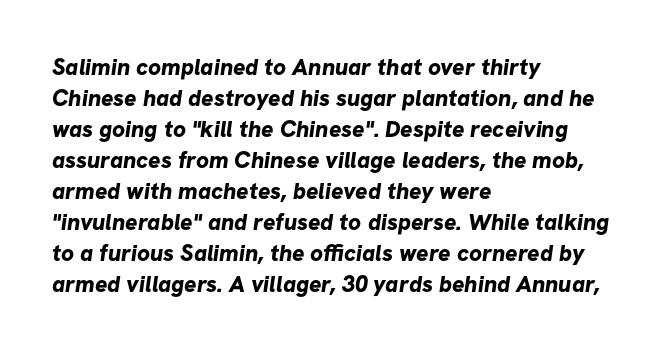
Caption: bold face, heavy strokes. The horizontal fit of the characters is conventional and even. The rows are spaced the way most documents space them. The lines are quadded left.
